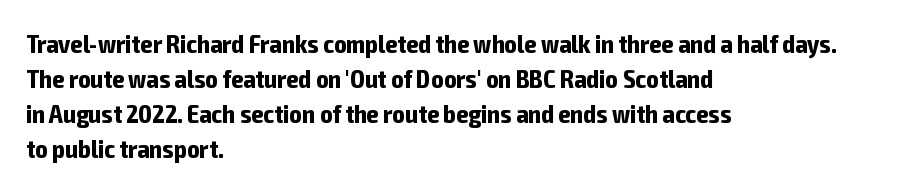
{"italic": "no", "bold": "yes", "underline": "no", "align": "left", "line_spacing": "normal", "line_spacing_ratio": 1.34, "letter_spacing": "normal", "letter_spacing_em": 0.0, "glyph_px": 26}
